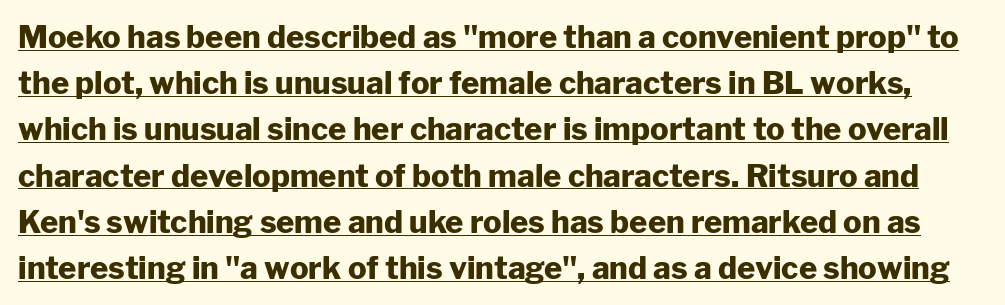
{"serif": "no", "italic": "no", "bold": "yes", "weight": "heavy", "width": "normal", "stroke_contrast": "low", "x_height": "medium", "monospaced": "no", "underline": "yes", "line_spacing": "normal", "line_spacing_ratio": 1.49, "letter_spacing": "normal", "letter_spacing_em": 0.0, "glyph_px": 31}
